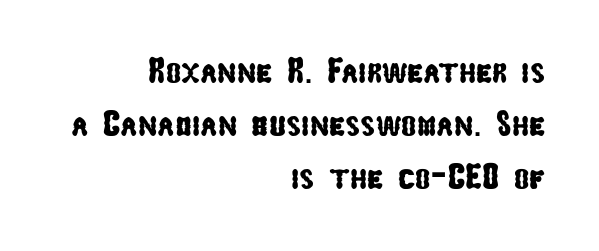
The type family on display is of the sans-serif kind. The typesetter chose a ragged-left arrangement here. Default kerning and tracking; the words read as compact shapes. The strip under each line holds only bare page. The rendering uses a moderate line-height, typical for paragraphs. Character widths vary here, with narrow letters taking less room than wide ones.
